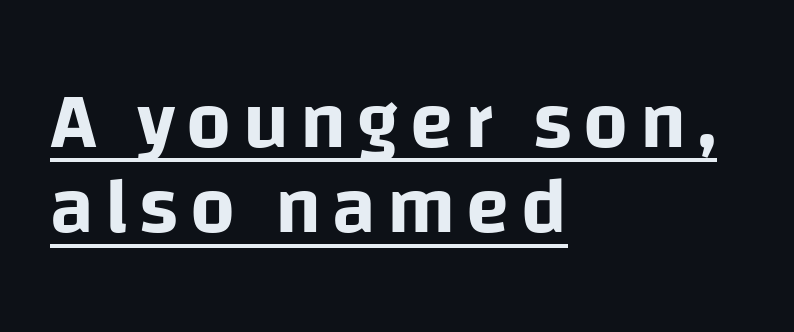
Q: Is the text italic (slanted)? A: No, it is upright.
Q: Is the typeface a serif or a sans-serif typeface? A: Sans-serif.
Q: Is the text underlined? A: Yes.
Q: How is the paragraph aligned? A: Left-aligned.
Q: Is the spacing between lines tight, normal or loose? A: Tight.
Q: Width (condensed, normal, or wide)? A: Normal.
Q: Stroke contrast? A: Low.
Q: x-height? A: Large.
Q: Monospaced? A: No.
